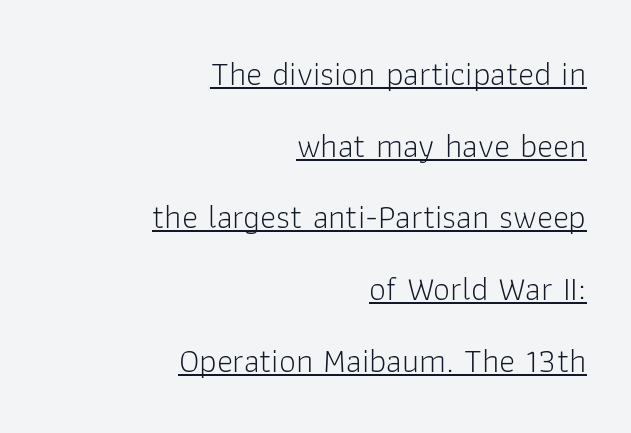
Q: Is the text bold? A: No.
Q: Is the text italic (slanted)? A: No, it is upright.
Q: Is the typeface a serif or a sans-serif typeface? A: Sans-serif.
Q: Is the text underlined? A: Yes.
Q: How is the paragraph aligned? A: Right-aligned.
Q: Is the spacing between letters normal or unusually wide? A: Normal.
Q: Is the spacing between lines tight, normal or loose? A: Loose.
Q: Width (condensed, normal, or wide)? A: Normal.
Q: Stroke contrast? A: Low.
Q: x-height? A: Medium.
Q: Monospaced? A: No.
